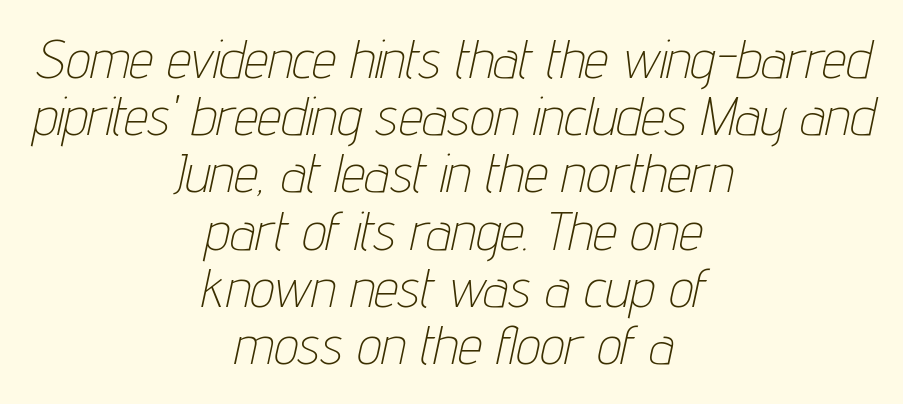
Q: Is the text bold? A: No.
Q: Is the text italic (slanted)? A: Yes, it leans right by about 12 degrees.
Q: Is the text underlined? A: No.
Q: How is the paragraph aligned? A: Centered.
Q: Is the spacing between letters normal or unusually wide? A: Normal.
Q: Is the spacing between lines tight, normal or loose? A: Tight.
Q: Width (condensed, normal, or wide)? A: Condensed.
Q: Stroke contrast? A: Low.
Q: x-height? A: Medium.
Q: Monospaced? A: No.
